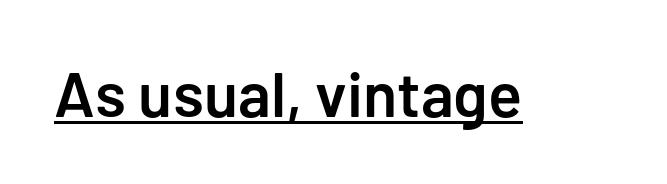
Q: Is the text bold? A: Semi-bold.
Q: Is the text italic (slanted)? A: No, it is upright.
Q: Is the typeface a serif or a sans-serif typeface? A: Sans-serif.
Q: Is the text underlined? A: Yes.
Q: Is the spacing between letters normal or unusually wide? A: Normal.
Q: Width (condensed, normal, or wide)? A: Normal.
Q: Stroke contrast? A: Low.
Q: x-height? A: Medium.
Q: Monospaced? A: No.
